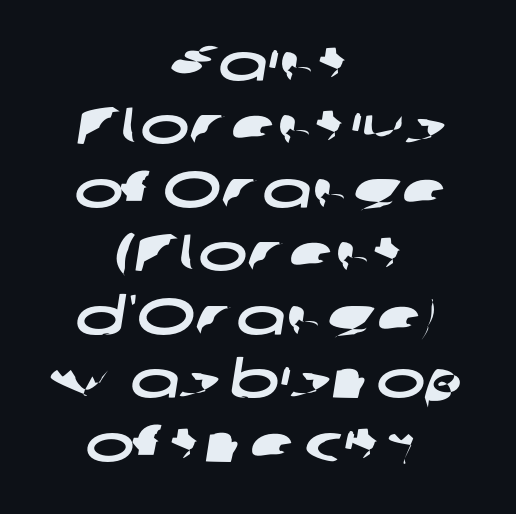
Q: Is the typeface a serif or a sans-serif typeface? A: Sans-serif.
Q: Is the text underlined? A: No.
Q: How is the paragraph aligned? A: Centered.
Q: Is the spacing between letters normal or unusually wide? A: Normal.
Q: Width (condensed, normal, or wide)? A: Wide.
Q: Stroke contrast? A: Low.
Q: x-height? A: Medium.
Q: Monospaced? A: No.
